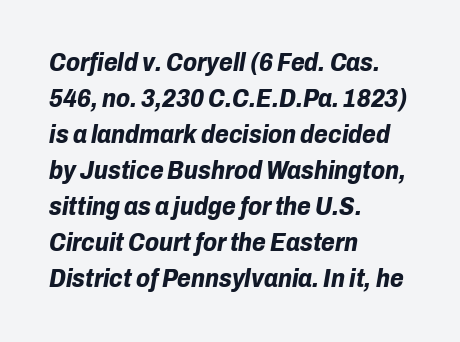
Regarding leading, the lines here are spaced in the standard way. The face used here has the dense, thick strokes of a bold. In terms of letterspacing, this is plain default setting. Check the space under the baseline: it is left empty.
